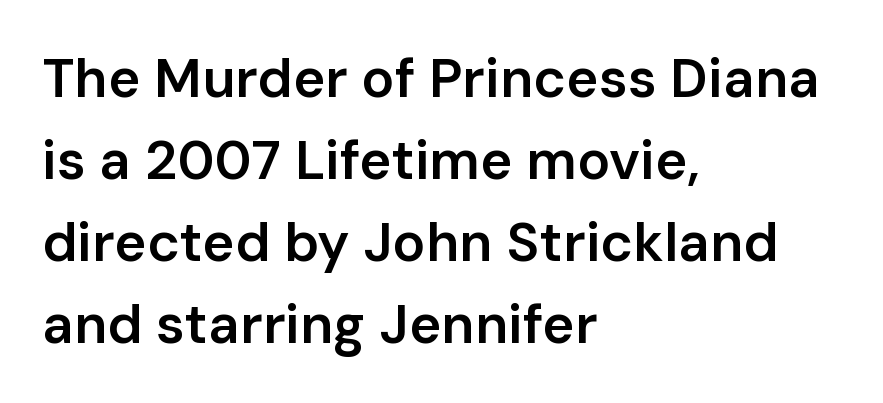
Q: Is the text bold? A: Semi-bold.
Q: Is the text italic (slanted)? A: No, it is upright.
Q: Is the typeface a serif or a sans-serif typeface? A: Sans-serif.
Q: Is the text underlined? A: No.
Q: How is the paragraph aligned? A: Left-aligned.
Q: Is the spacing between letters normal or unusually wide? A: Normal.
Q: Is the spacing between lines tight, normal or loose? A: Normal.
Q: Width (condensed, normal, or wide)? A: Normal.
Q: Stroke contrast? A: Low.
Q: x-height? A: Medium.
Q: Monospaced? A: No.
